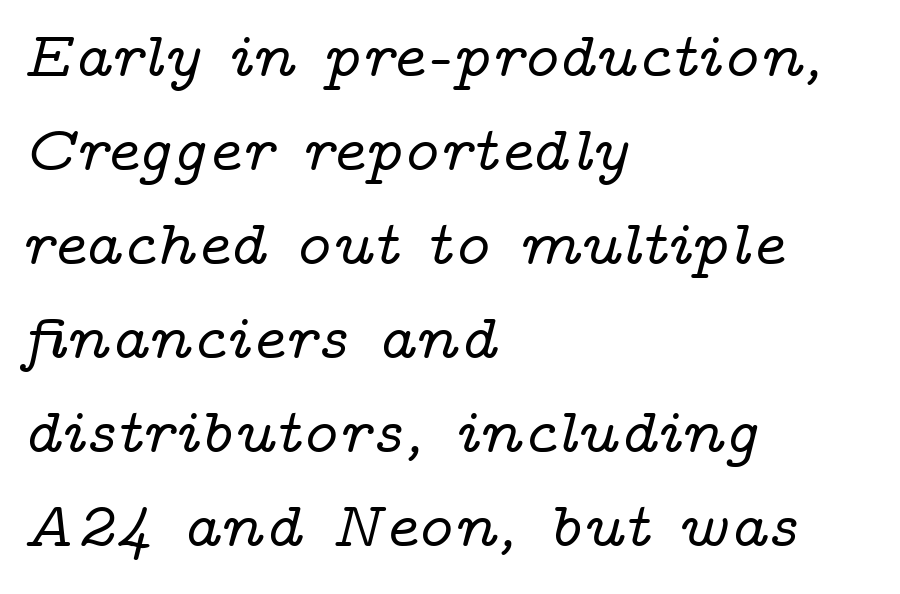
{"serif": "yes", "italic": "yes", "lean": "right", "slant_degrees": 14, "width": "wide", "stroke_contrast": "low", "x_height": "medium", "monospaced": "no", "underline": "no", "align": "left", "line_spacing": "normal", "line_spacing_ratio": 1.47, "letter_spacing": "normal", "letter_spacing_em": 0.0, "glyph_px": 64}
